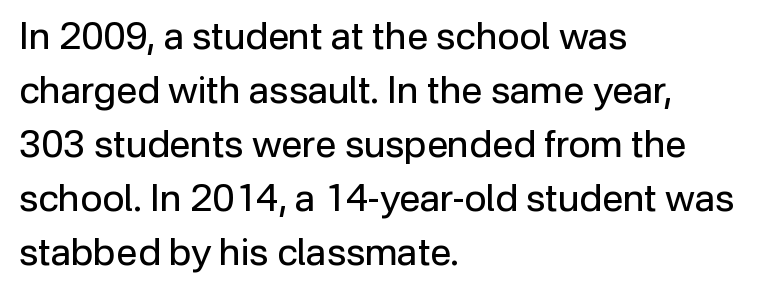
The image shows 38 px regular-weight sans-serif type, upright; set left-aligned, normal line spacing (1.42x), normal letter spacing, not underlined; low stroke contrast and a medium x-height.
